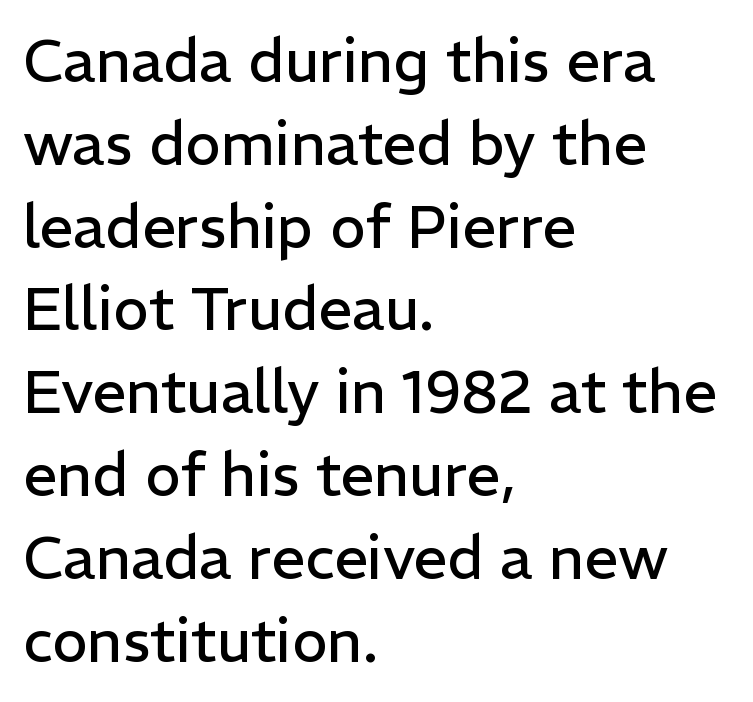
Q: Is the text bold? A: No.
Q: Is the text italic (slanted)? A: No, it is upright.
Q: Is the typeface a serif or a sans-serif typeface? A: Sans-serif.
Q: Is the text underlined? A: No.
Q: How is the paragraph aligned? A: Left-aligned.
Q: Is the spacing between letters normal or unusually wide? A: Normal.
Q: Is the spacing between lines tight, normal or loose? A: Normal.
Q: Width (condensed, normal, or wide)? A: Normal.
Q: Stroke contrast? A: Low.
Q: x-height? A: Medium.
Q: Monospaced? A: No.
